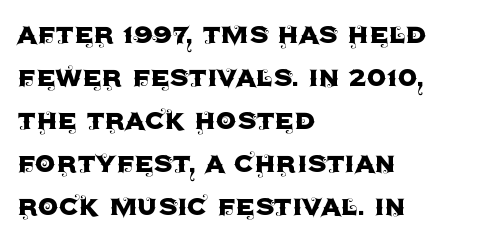
Q: Is the text italic (slanted)? A: No, it is upright.
Q: Is the typeface a serif or a sans-serif typeface? A: Sans-serif.
Q: Is the text underlined? A: No.
Q: How is the paragraph aligned? A: Left-aligned.
Q: Is the spacing between letters normal or unusually wide? A: Normal.
Q: Is the spacing between lines tight, normal or loose? A: Normal.
Q: Width (condensed, normal, or wide)? A: Normal.
Q: x-height? A: Large.
Q: Monospaced? A: No.
